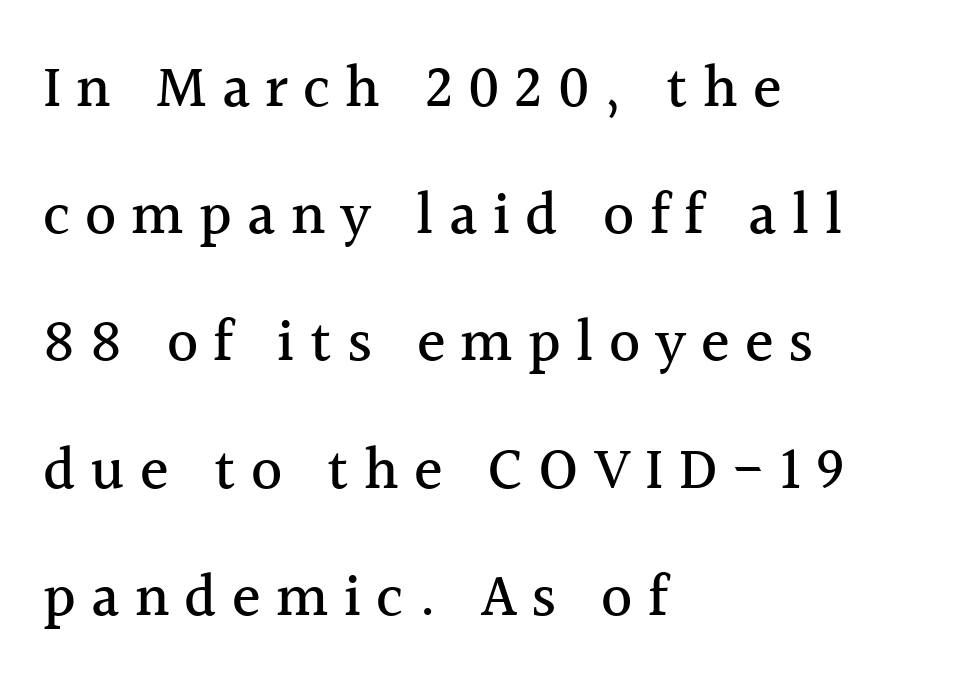
Q: Is the text italic (slanted)? A: No, it is upright.
Q: Is the typeface a serif or a sans-serif typeface? A: Serif.
Q: Is the text underlined? A: No.
Q: How is the paragraph aligned? A: Left-aligned.
Q: Is the spacing between letters normal or unusually wide? A: Unusually wide.
Q: Is the spacing between lines tight, normal or loose? A: Loose.
Q: Width (condensed, normal, or wide)? A: Normal.
Q: x-height? A: Medium.
Q: Monospaced? A: No.
